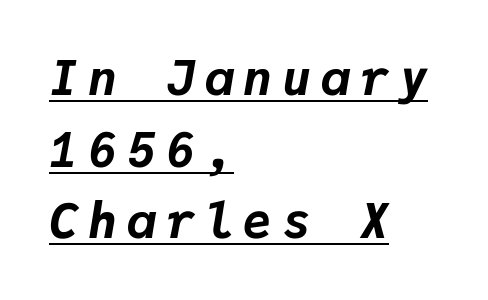
These lines sit exactly where default settings would place them. These lines are set flush left with a ragged right edge. In terms of posture, this sample is oblique. The rendering uses a bold face; every stroke is thick and dark. Here the designer chose a console-style face with uniform glyph widths. A typographer would call this underscored text.
